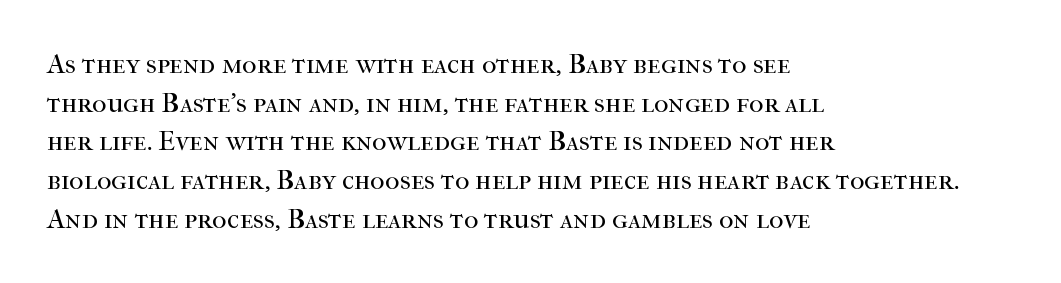
Q: Is the text bold? A: No.
Q: Is the text italic (slanted)? A: No, it is upright.
Q: Is the typeface a serif or a sans-serif typeface? A: Serif.
Q: Is the text underlined? A: No.
Q: How is the paragraph aligned? A: Left-aligned.
Q: Is the spacing between letters normal or unusually wide? A: Normal.
Q: Is the spacing between lines tight, normal or loose? A: Normal.
Q: Width (condensed, normal, or wide)? A: Normal.
Q: Stroke contrast? A: High.
Q: x-height? A: Medium.
Q: Monospaced? A: No.
